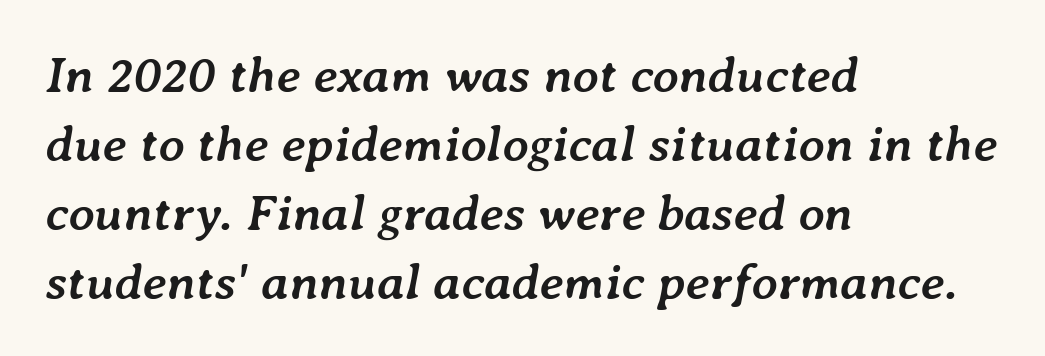
{"italic": "yes", "lean": "right", "slant_degrees": 7, "bold": "yes", "weight": "semibold", "width": "normal", "stroke_contrast": "low", "x_height": "medium", "monospaced": "no", "underline": "no", "align": "left", "line_spacing": "normal", "line_spacing_ratio": 1.35, "letter_spacing": "normal", "letter_spacing_em": 0.0, "glyph_px": 51}
